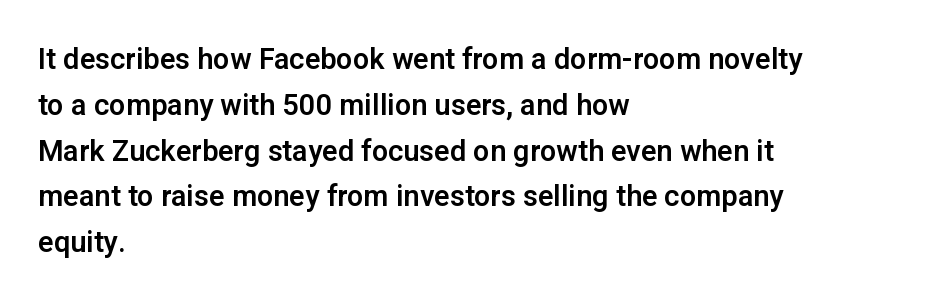
Typographically, this falls in the sans-serif category. Nobody touched the tracking dial on this one. These lines are set flush left with a ragged right edge. The specimen omits any rule beneath the text block's lines.
